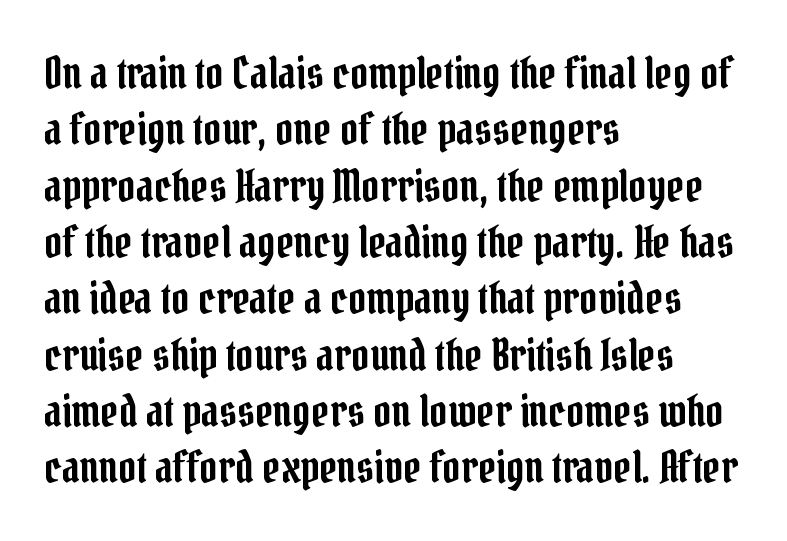
The image shows 44 px condensed serif type, upright; set left-aligned, normal line spacing (1.28x), normal letter spacing, not underlined; low stroke contrast and a medium x-height.
